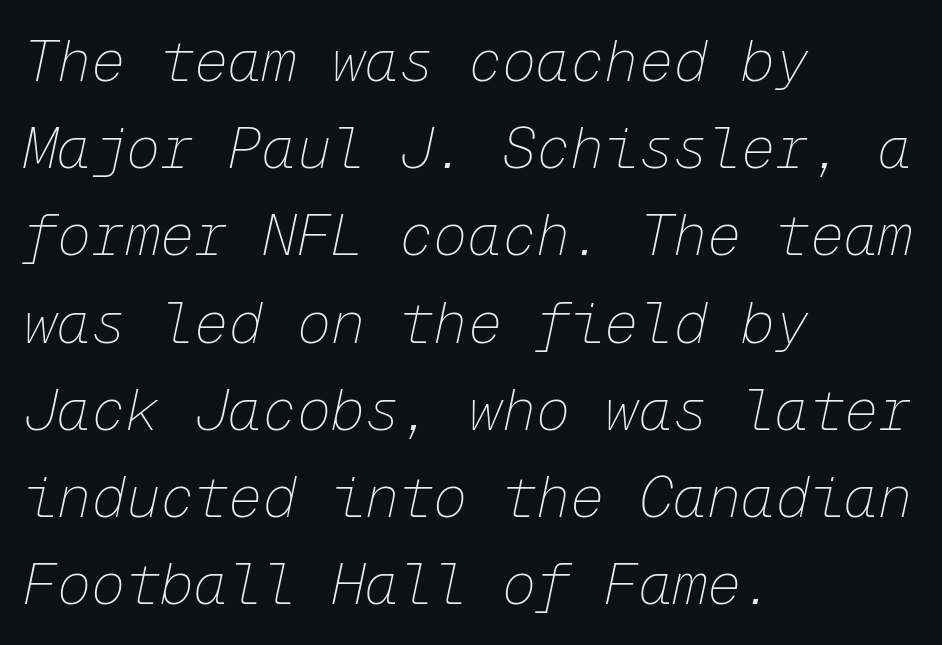
{"italic": "yes", "lean": "right", "slant_degrees": 12, "bold": "no", "weight": "thin", "width": "normal", "stroke_contrast": "low", "x_height": "medium", "monospaced": "yes", "underline": "no", "align": "left", "line_spacing": "normal", "line_spacing_ratio": 1.53, "letter_spacing": "normal", "letter_spacing_em": 0.0, "glyph_px": 57}
